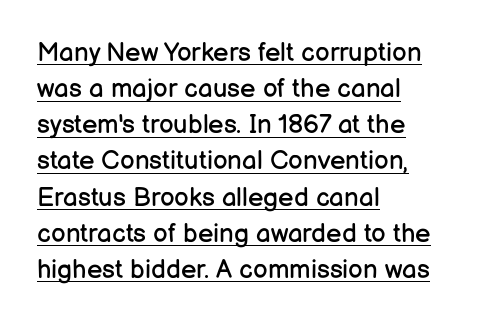
The space between consecutive lines is moderate. The sample's only ornament is a line tracing under the words. You could call the tracking neutral — neither tight nor loose. On a weight scale, this lands at 450 or below. Designer's note — italics off, roman on. Teacher's note: observe the even left margin — that is flush-left alignment.
